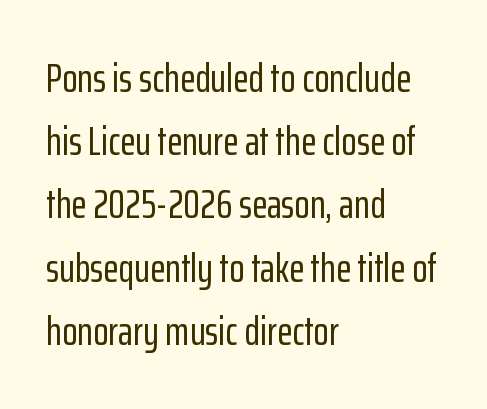
{"serif": "no", "italic": "no", "width": "condensed", "stroke_contrast": "low", "x_height": "medium", "monospaced": "no", "underline": "no", "align": "left", "line_spacing": "normal", "line_spacing_ratio": 1.58, "letter_spacing": "normal", "letter_spacing_em": 0.0, "glyph_px": 40}
